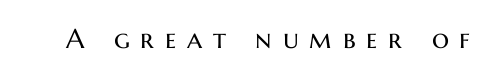
The image shows 27 px text type, upright; set unusually wide letter spacing (+0.4 em), not underlined.
